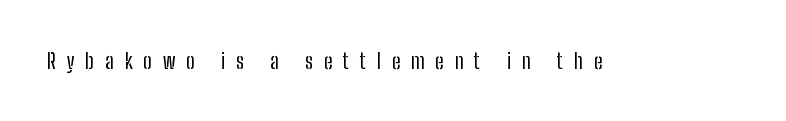
The image shows 22 px text type, upright; set unusually wide letter spacing (+0.49 em), not underlined.
